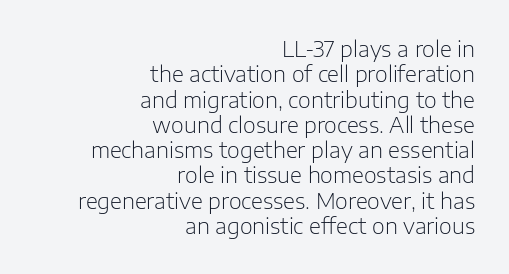
{"italic": "no", "bold": "no", "underline": "no", "align": "right", "line_spacing": "tight", "line_spacing_ratio": 1.15, "letter_spacing": "normal", "letter_spacing_em": 0.0, "glyph_px": 22}
